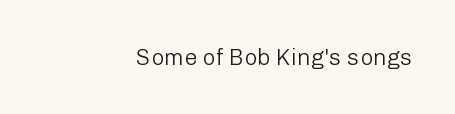
Compared with a typical body face, this is equally light or lighter still. Does the copy run flush right? Yes — the right margin is perfectly even. Descender tails drop into unmarked territory. You could call the tracking neutral — neither tight nor loose. Italic? Not at all — the glyphs are vertical.
